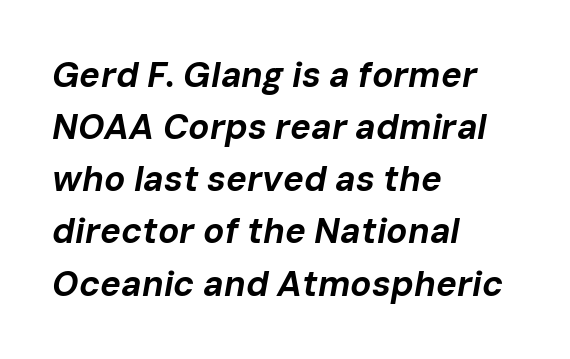
The image shows 35 px bold type, italic (leaning right); set left-aligned, normal line spacing (1.49x), normal letter spacing, not underlined; low stroke contrast and a medium x-height.
